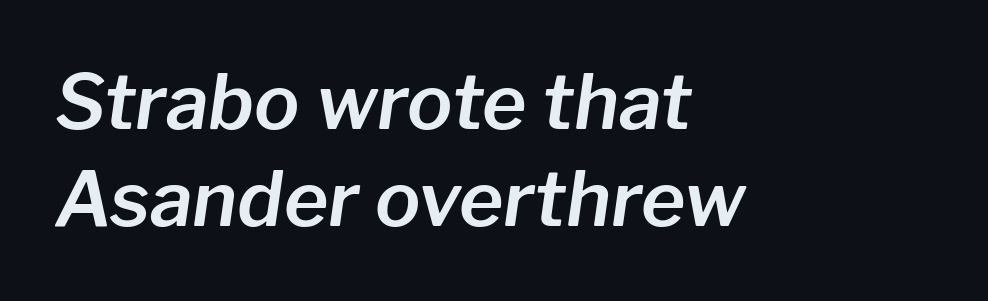
Observe the ordinary spacing: letters are neighbours, not strangers. Only glyphs here, with clear space below each row. Rows of type keep a routine distance in the vertical direction. Looking at the ascenders, they clearly lean. This rendering uses left alignment, leaving the right contour irregular. Proportional: the letters do not fall into vertical columns.
